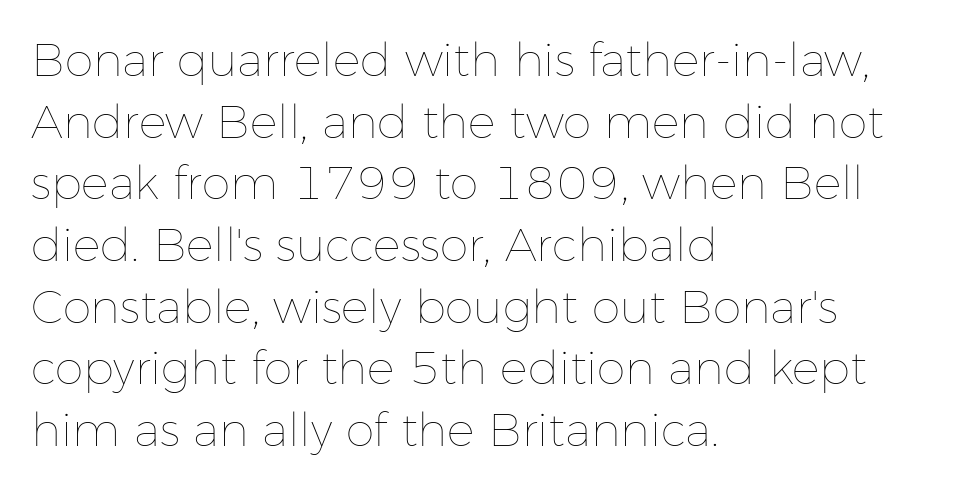
The image shows 46 px thin type, upright; set left-aligned, normal line spacing (1.34x), normal letter spacing, not underlined; low stroke contrast and a medium x-height.
